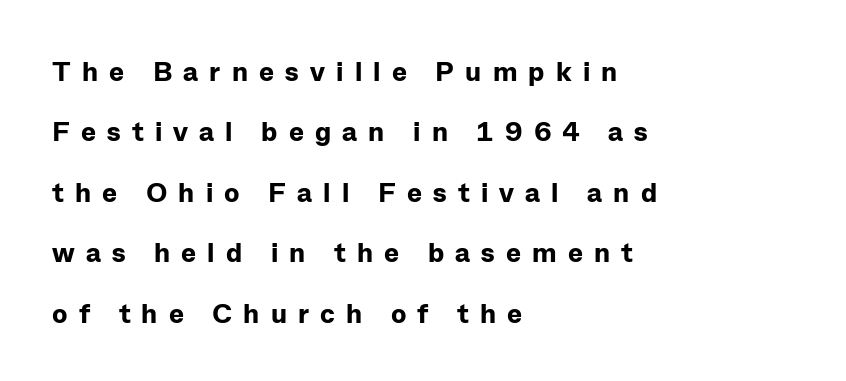
Q: Is the text bold? A: Yes.
Q: Is the text italic (slanted)? A: No, it is upright.
Q: Is the typeface a serif or a sans-serif typeface? A: Sans-serif.
Q: Is the text underlined? A: No.
Q: How is the paragraph aligned? A: Left-aligned.
Q: Is the spacing between letters normal or unusually wide? A: Unusually wide.
Q: Is the spacing between lines tight, normal or loose? A: Loose.
Q: Width (condensed, normal, or wide)? A: Normal.
Q: Stroke contrast? A: Low.
Q: x-height? A: Medium.
Q: Monospaced? A: No.
